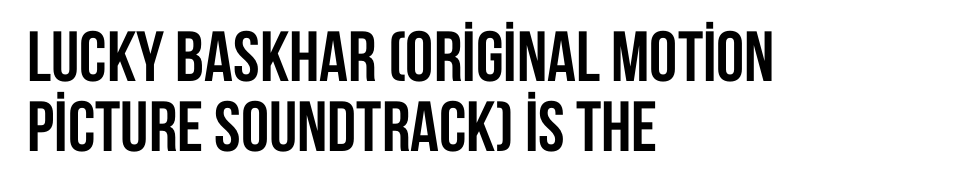
Are there feet on the stems? There aren't — it's a sans. Rendered with straight, roman letterforms. The foot of each line stays bare and open. Reading down the column, the eye jumps only a short way to each next line. Typographic density is high because the face is bold.
